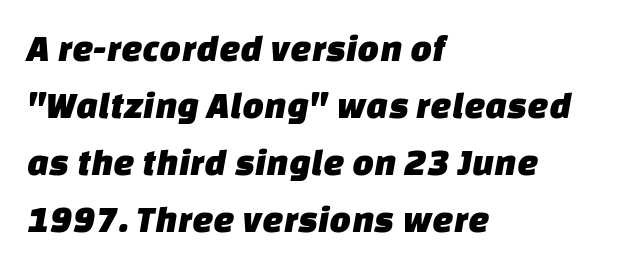
{"serif": "no", "width": "normal", "stroke_contrast": "low", "x_height": "large", "monospaced": "no", "underline": "no", "align": "left", "line_spacing": "normal", "line_spacing_ratio": 1.5, "letter_spacing": "normal", "letter_spacing_em": 0.0, "glyph_px": 38}
